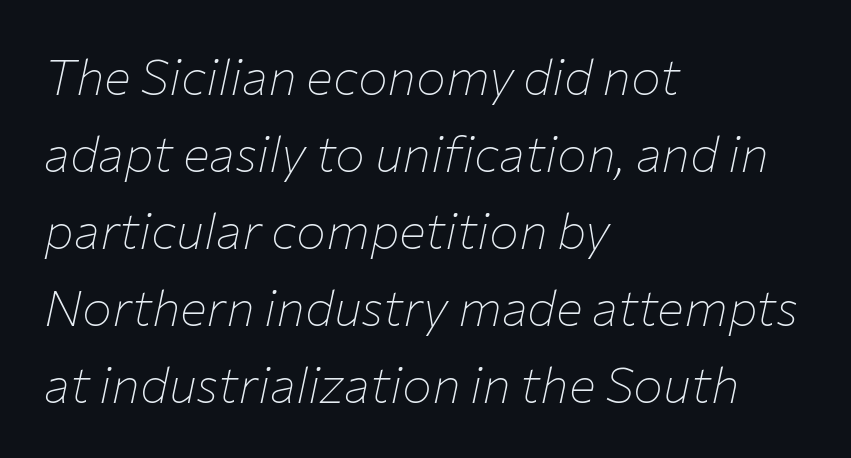
A classic flush-left, rag-right setting is used for this passage. Each stroke keeps to a modest, everyday thickness or less. These lines keep a tight, regular rhythm from letter to letter. You can tell it's italic because the verticals aren't actually vertical.
